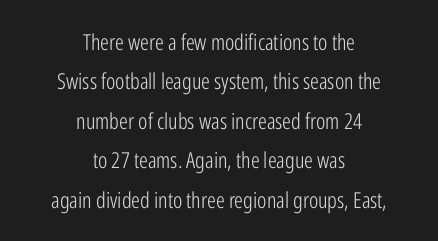
{"italic": "no", "bold": "no", "underline": "no", "align": "center", "line_spacing_ratio": 1.79, "letter_spacing": "normal", "letter_spacing_em": 0.0, "glyph_px": 22}
